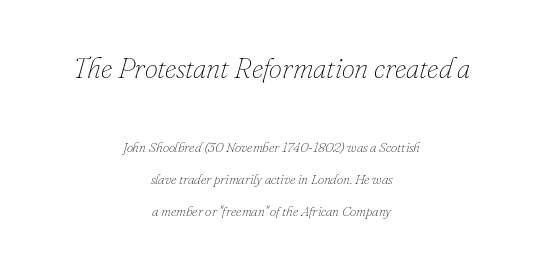
The image shows 29 px thin type, italic (leaning right); set centered, loose line spacing (2.27x), normal letter spacing, not underlined; the first (top) block is 2.07x larger; low stroke contrast and a small x-height.
